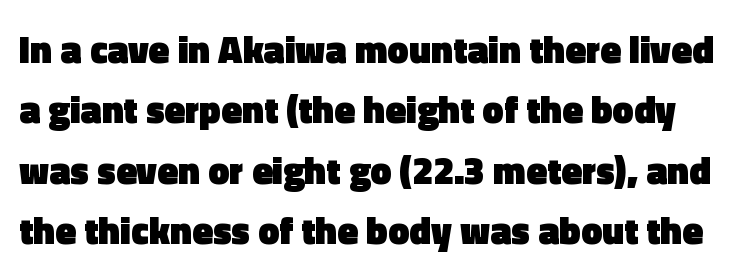
The image shows 38 px heavy sans-serif type, upright; set normal line spacing (1.59x), normal letter spacing, not underlined; a medium x-height.
